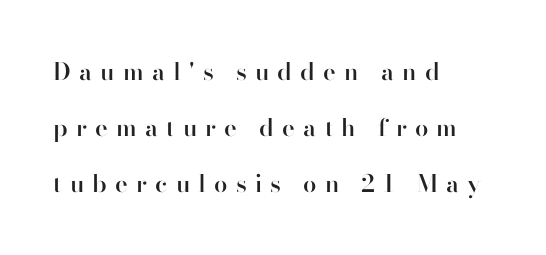
The image shows 24 px text type, upright; set left-aligned, loose line spacing (2.33x), unusually wide letter spacing (+0.34 em), not underlined.
